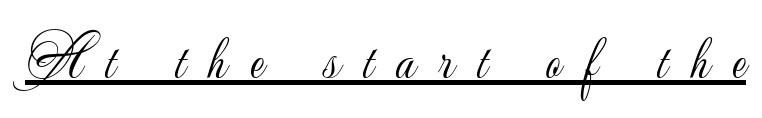
The lettering is marked with a stroke running underneath it. To sum up the face: it is a sans, with no serifs. The rendering uses natural spacing where letterforms have individual widths.
